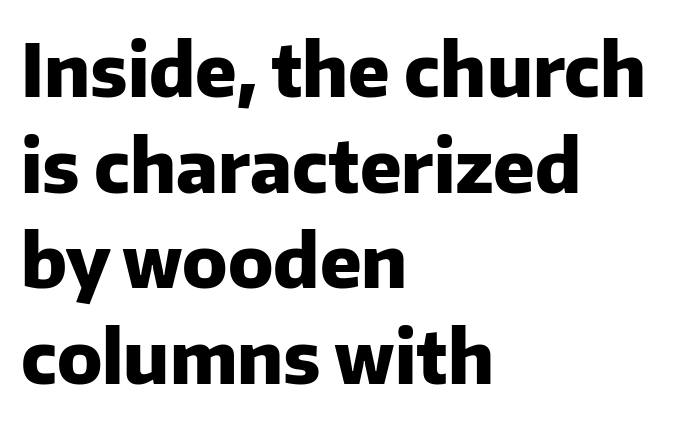
The image shows 73 px heavy sans-serif type, upright; set left-aligned, normal line spacing (1.31x), normal letter spacing, not underlined; low stroke contrast and a medium x-height.
